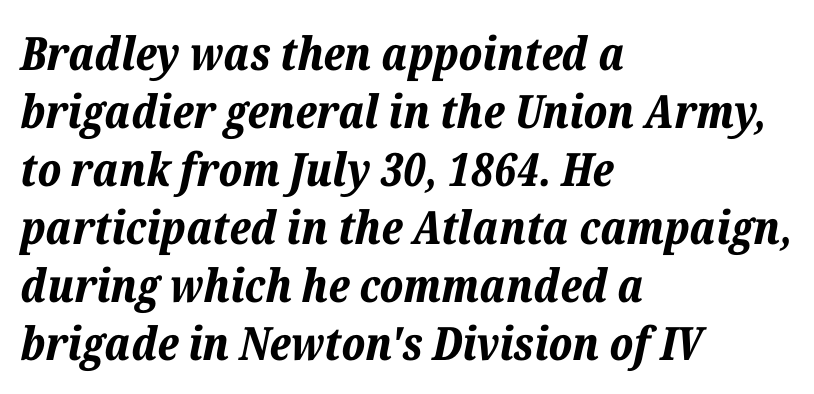
In terms of posture, this sample is oblique. The rendering uses a moderate line-height, typical for paragraphs. The strokes are fattened all the way to bold. In terms of letterspacing, this is plain default setting. The lines are quadded left.
